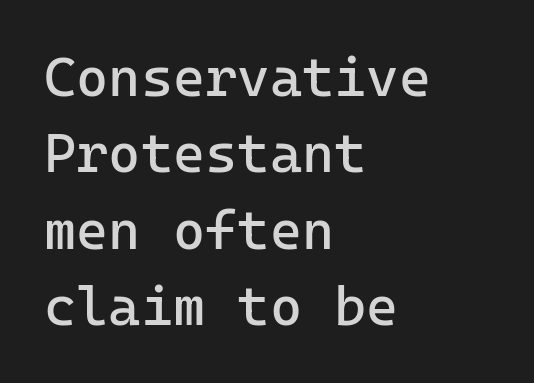
Q: Is the text bold? A: No.
Q: Is the text italic (slanted)? A: No, it is upright.
Q: Is the typeface a serif or a sans-serif typeface? A: Sans-serif.
Q: Is the text underlined? A: No.
Q: How is the paragraph aligned? A: Left-aligned.
Q: Is the spacing between letters normal or unusually wide? A: Normal.
Q: Is the spacing between lines tight, normal or loose? A: Normal.
Q: Width (condensed, normal, or wide)? A: Normal.
Q: Stroke contrast? A: Low.
Q: x-height? A: Medium.
Q: Monospaced? A: Yes.
